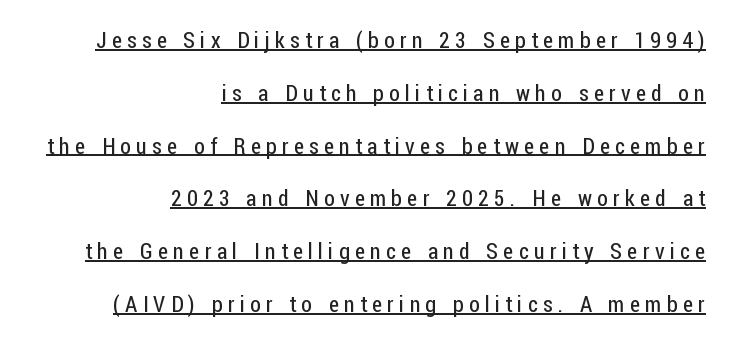
Q: Is the text bold? A: No.
Q: Is the text italic (slanted)? A: No, it is upright.
Q: Is the text underlined? A: Yes.
Q: How is the paragraph aligned? A: Right-aligned.
Q: Is the spacing between letters normal or unusually wide? A: Unusually wide.
Q: Is the spacing between lines tight, normal or loose? A: Loose.
